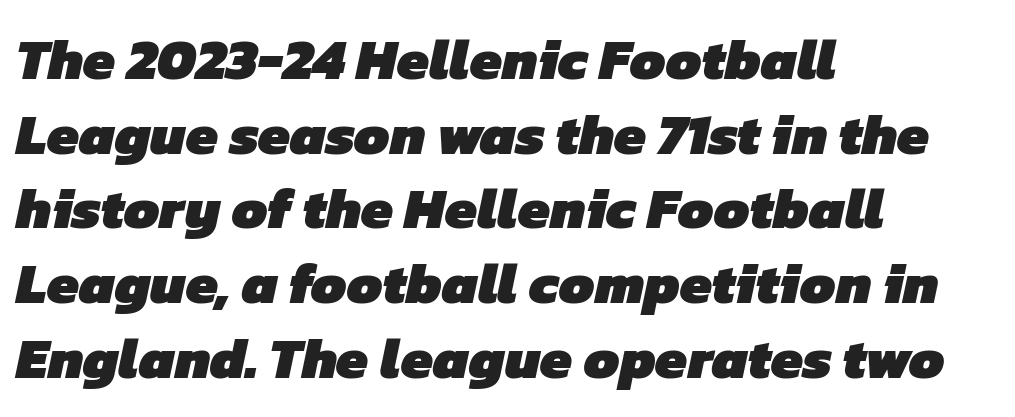
The image shows 57 px heavy sans-serif type; set left-aligned, normal line spacing (1.31x), normal letter spacing, not underlined; low stroke contrast and a medium x-height.
